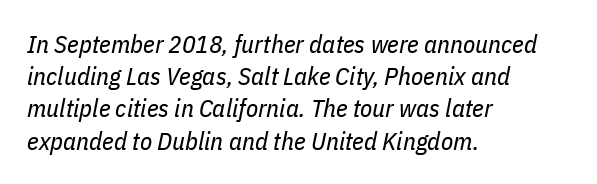
The image shows 25 px text type, italic (leaning right); set left-aligned, normal line spacing (1.29x), normal letter spacing, not underlined.
